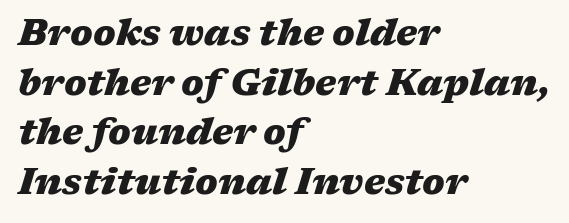
{"italic": "yes", "lean": "right", "slant_degrees": 17, "bold": "yes", "weight": "heavy", "width": "wide", "stroke_contrast": "medium", "x_height": "medium", "monospaced": "no", "underline": "no", "align": "left", "line_spacing": "normal", "line_spacing_ratio": 1.38, "letter_spacing": "normal", "letter_spacing_em": 0.0, "glyph_px": 36}
